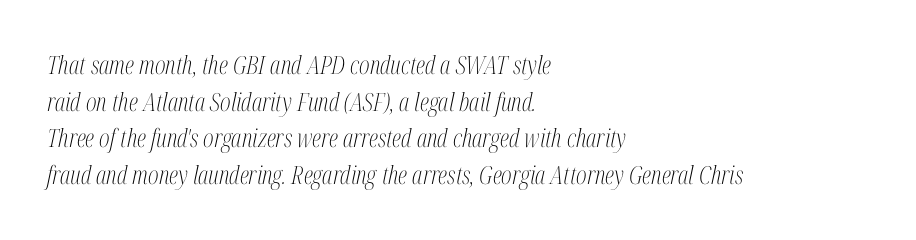
Q: Is the text bold? A: No.
Q: Is the text italic (slanted)? A: Yes, it leans right by about 12 degrees.
Q: Is the text underlined? A: No.
Q: How is the paragraph aligned? A: Left-aligned.
Q: Is the spacing between letters normal or unusually wide? A: Normal.
Q: Is the spacing between lines tight, normal or loose? A: Normal.
